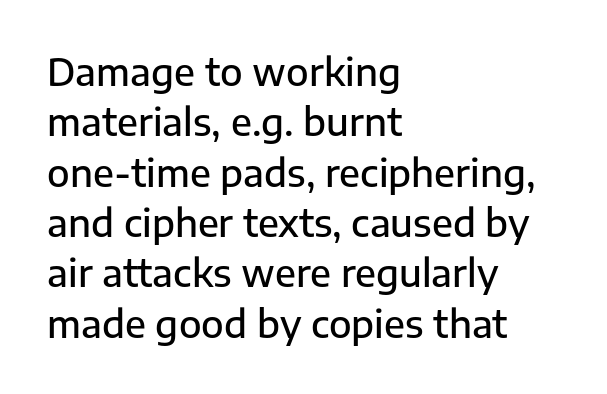
{"serif": "no", "italic": "no", "bold": "semi", "weight": "semibold", "width": "normal", "stroke_contrast": "low", "x_height": "medium", "monospaced": "no", "underline": "no", "align": "left", "line_spacing": "normal", "line_spacing_ratio": 1.36, "letter_spacing": "normal", "letter_spacing_em": 0.0, "glyph_px": 37}
